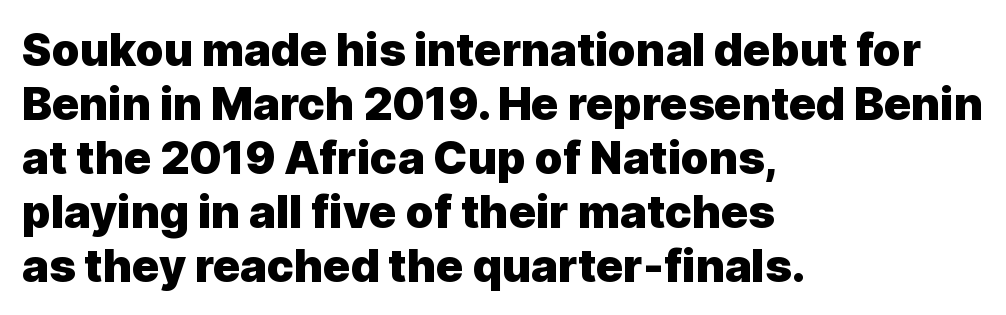
The letters stand straight up with perfectly vertical stems. A typesetter would call this proportional, since set widths differ per character. The gap between lines stays unmarked. The passage shown is typeset with a sans-serif family. Heavy, bold letterforms.
